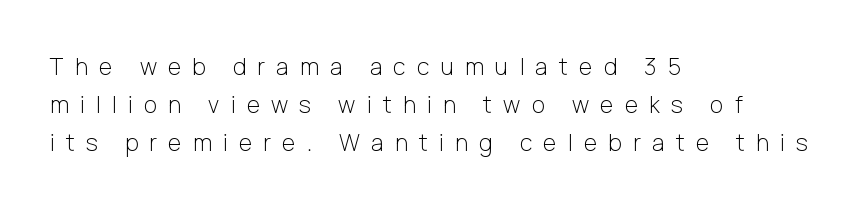
The image shows 23 px text type, upright; set left-aligned, normal line spacing (1.66x), unusually wide letter spacing (+0.49 em), not underlined.
